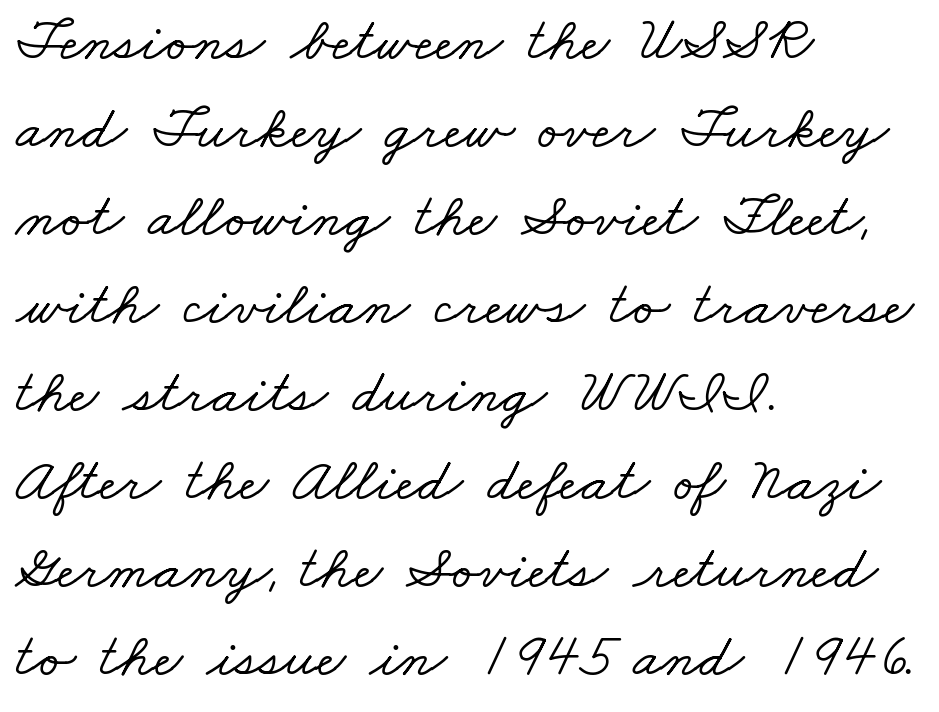
Little horizontal feet cap the strokes, marking this as serif type. Short note: letters normally spaced. The baseline area is clear. The passage shown is typed in a proportional face where columns would drift. Teacher's note: observe the even left margin — that is flush-left alignment.
